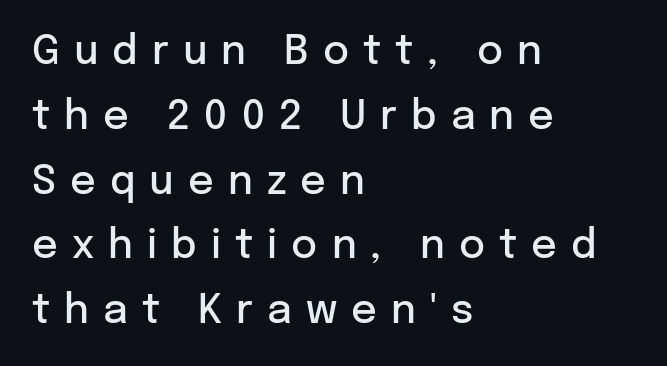
Q: Is the text bold? A: Semi-bold.
Q: Is the text italic (slanted)? A: No, it is upright.
Q: Is the typeface a serif or a sans-serif typeface? A: Sans-serif.
Q: Is the text underlined? A: No.
Q: How is the paragraph aligned? A: Left-aligned.
Q: Is the spacing between letters normal or unusually wide? A: Unusually wide.
Q: Is the spacing between lines tight, normal or loose? A: Normal.
Q: Width (condensed, normal, or wide)? A: Normal.
Q: Stroke contrast? A: Low.
Q: x-height? A: Medium.
Q: Monospaced? A: No.
